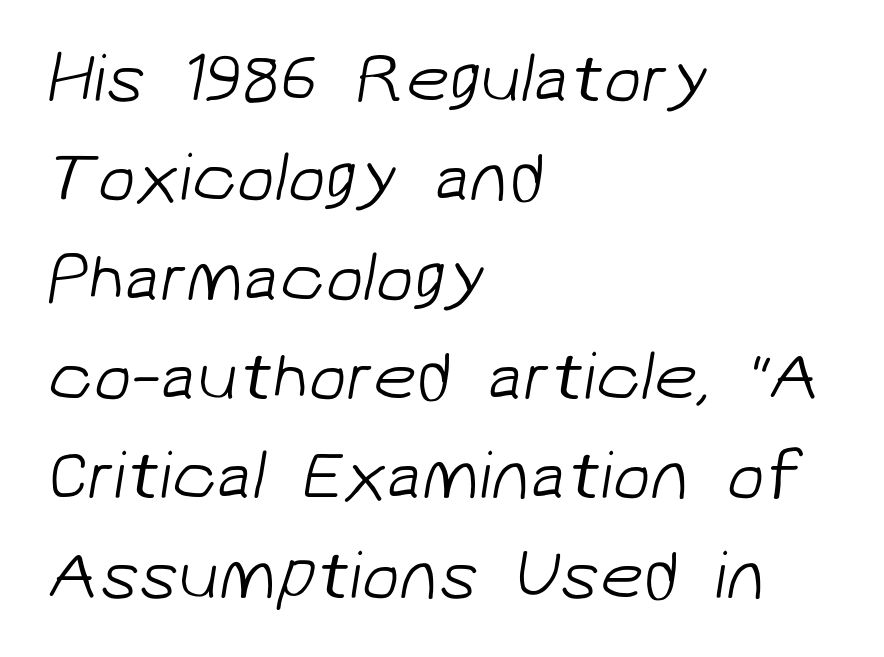
{"serif": "no", "bold": "no", "weight": "light", "width": "normal", "stroke_contrast": "low", "x_height": "medium", "monospaced": "no", "underline": "no", "align": "left", "line_spacing": "normal", "line_spacing_ratio": 1.44, "letter_spacing": "normal", "letter_spacing_em": 0.0, "glyph_px": 69}
